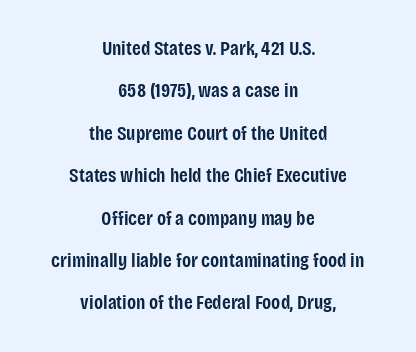
{"italic": "no", "bold": "semi", "underline": "no", "align": "center", "line_spacing": "loose", "line_spacing_ratio": 2.12, "letter_spacing": "normal", "letter_spacing_em": 0.0, "glyph_px": 20}
